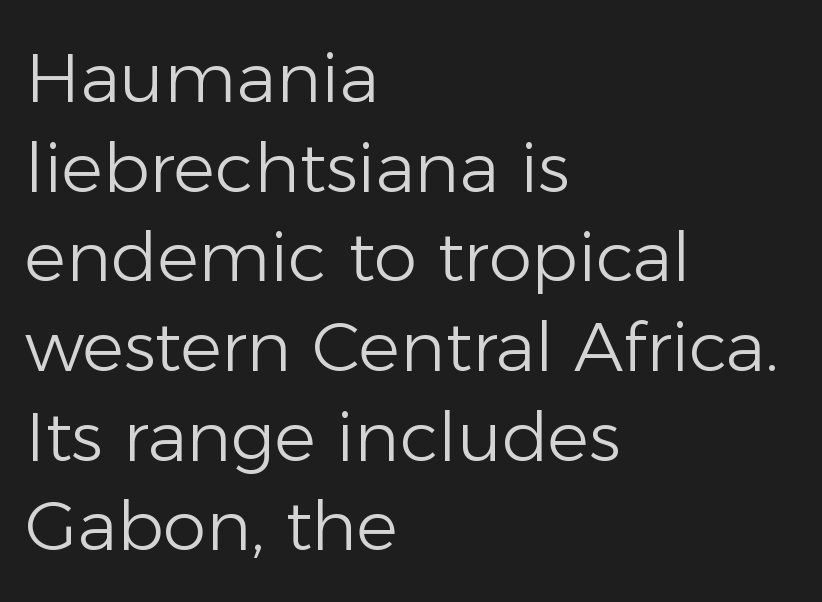
{"serif": "no", "italic": "no", "bold": "no", "weight": "light", "width": "normal", "stroke_contrast": "low", "x_height": "medium", "monospaced": "no", "underline": "no", "align": "left", "line_spacing": "normal", "line_spacing_ratio": 1.3, "letter_spacing": "normal", "letter_spacing_em": 0.0, "glyph_px": 69}
